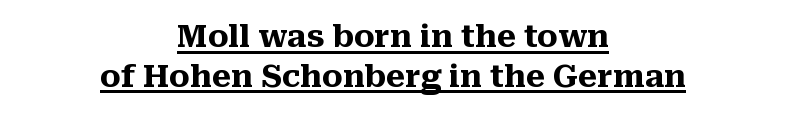
The font's upright variant was chosen for this text. Honestly, the letter spacing is just normal — you wouldn't notice it. This is serif lettering, the kind often seen in printed books. This sample has the flowing, uneven cadence of proportional lettering. Students, observe: this is what conventionally led text looks like.
